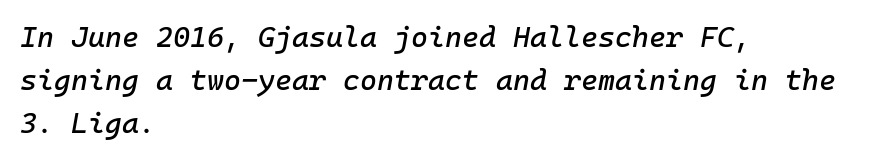
The passage shown stacks its lines at a standard gap. Horizontal alignment here is leftward, the default for most running prose. Honestly, the letter spacing is just normal — you wouldn't notice it. The rendering uses typewriter-style spacing with identical character cells. The specimen reads as italic at a glance.
